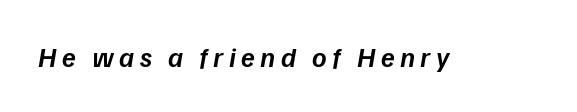
{"italic": "yes", "lean": "right", "slant_degrees": 9, "bold": "semi", "weight": "semibold", "width": "normal", "stroke_contrast": "low", "x_height": "medium", "monospaced": "no", "underline": "no", "glyph_px": 28}
